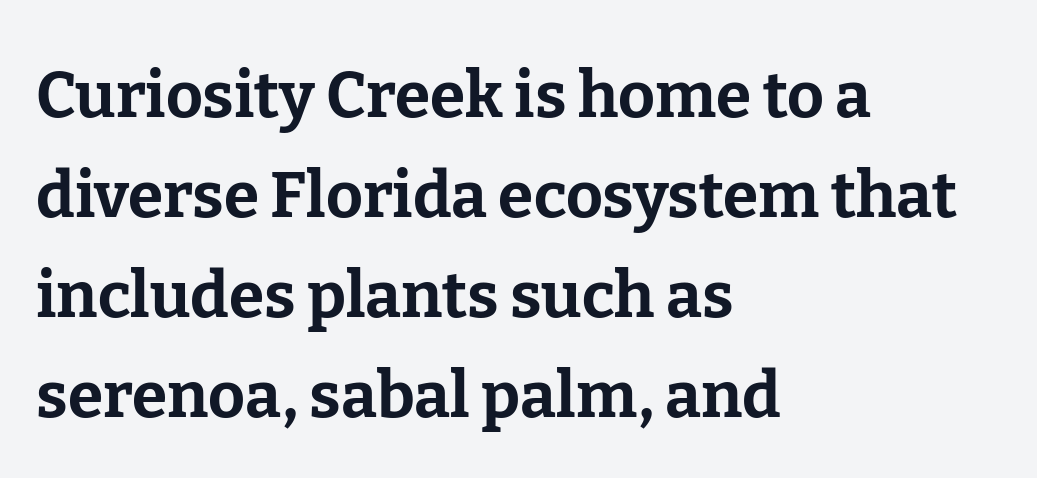
Evenly set lines give the paragraph a standard silhouette. Each letter keeps its own natural width here, so spacing adapts to shape. Look at the bottom of the vertical strokes: they flare into serifs here. This is roman type, the default non-slanted kind. The passage shown is not underscored anywhere. No extra tracking has been applied to these lines.
